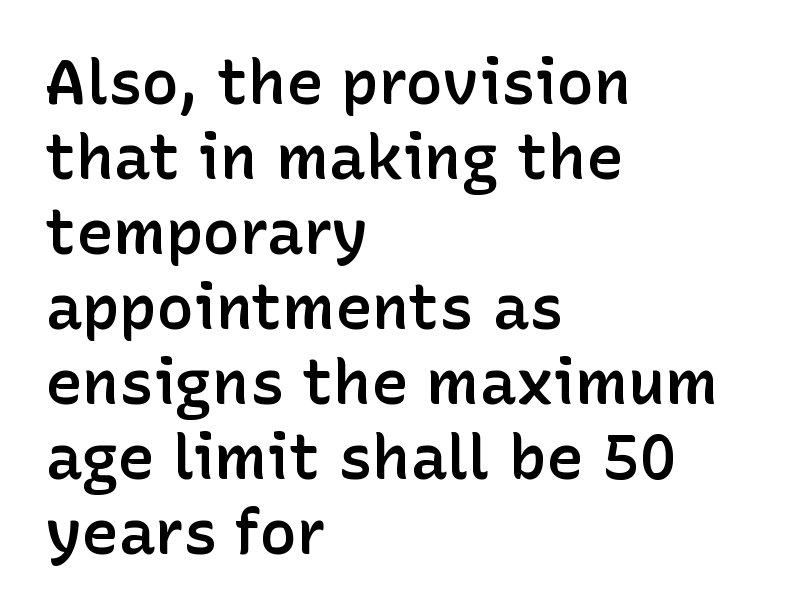
Q: Is the text bold? A: Semi-bold.
Q: Is the text italic (slanted)? A: No, it is upright.
Q: Is the typeface a serif or a sans-serif typeface? A: Sans-serif.
Q: Is the text underlined? A: No.
Q: How is the paragraph aligned? A: Left-aligned.
Q: Is the spacing between letters normal or unusually wide? A: Normal.
Q: Width (condensed, normal, or wide)? A: Normal.
Q: Stroke contrast? A: Low.
Q: x-height? A: Medium.
Q: Monospaced? A: No.
